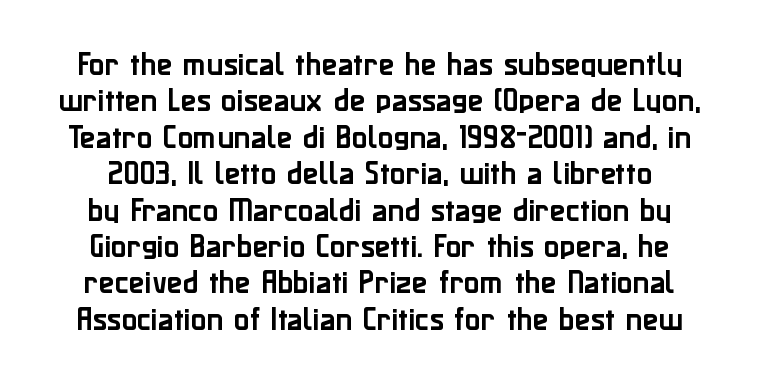
The block of text has a typical density, with ordinary space between rows. Letters rest on an invisible, unmarked baseline. If you drew a line through each stem, it would be perfectly vertical. Glyph-to-glyph distance matches everyday printed text.
